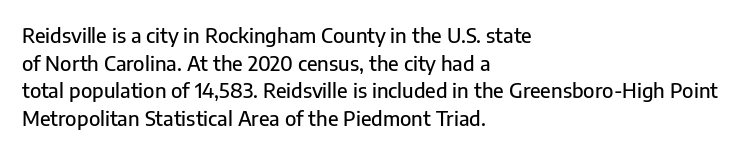
{"italic": "no", "underline": "no", "align": "left", "line_spacing": "normal", "line_spacing_ratio": 1.38, "letter_spacing": "normal", "letter_spacing_em": 0.0, "glyph_px": 20}
